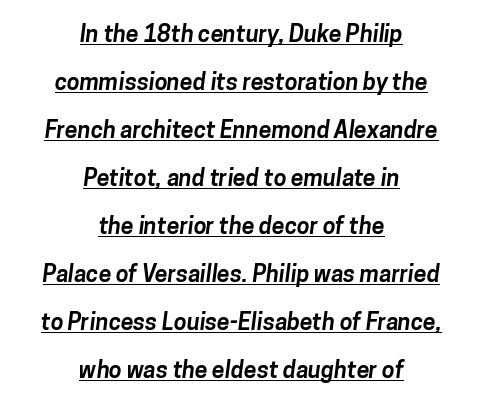
{"bold": "yes", "underline": "yes", "align": "center", "line_spacing": "loose", "line_spacing_ratio": 2.09, "letter_spacing": "normal", "letter_spacing_em": 0.0, "glyph_px": 23}
